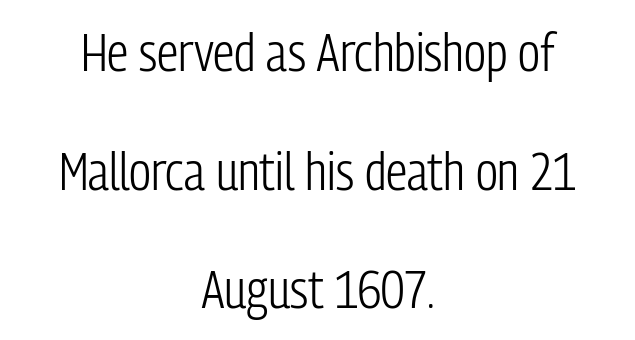
{"serif": "no", "italic": "no", "bold": "no", "weight": "light", "width": "condensed", "stroke_contrast": "low", "x_height": "medium", "monospaced": "no", "underline": "no", "align": "center", "line_spacing": "loose", "line_spacing_ratio": 2.24, "letter_spacing": "normal", "letter_spacing_em": 0.0, "glyph_px": 53}
